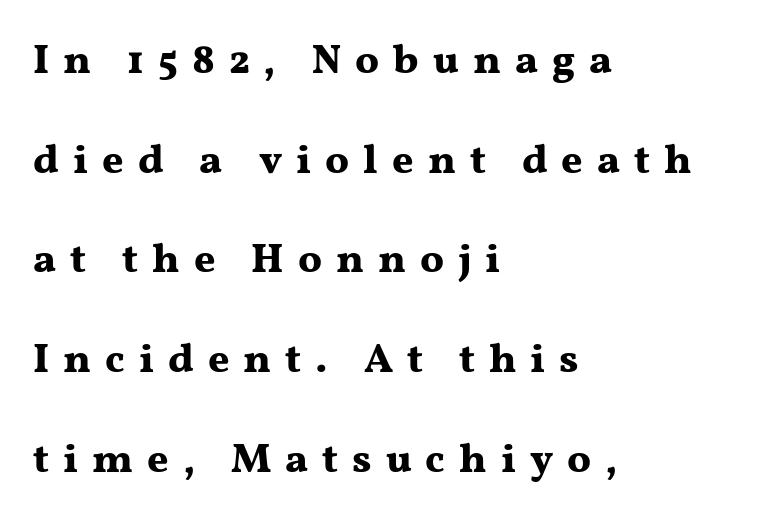
{"serif": "yes", "italic": "no", "bold": "yes", "weight": "bold", "width": "wide", "stroke_contrast": "medium", "x_height": "medium", "monospaced": "no", "underline": "no", "align": "left", "line_spacing": "loose", "line_spacing_ratio": 2.43, "letter_spacing": "wide", "letter_spacing_em": 0.34, "glyph_px": 41}
